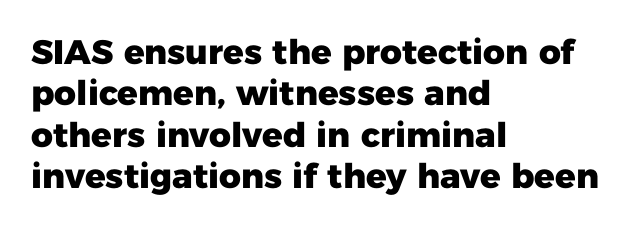
The image shows 34 px heavy sans-serif type, upright; set left-aligned, line spacing 1.22x, normal letter spacing, not underlined; low stroke contrast and a medium x-height.
